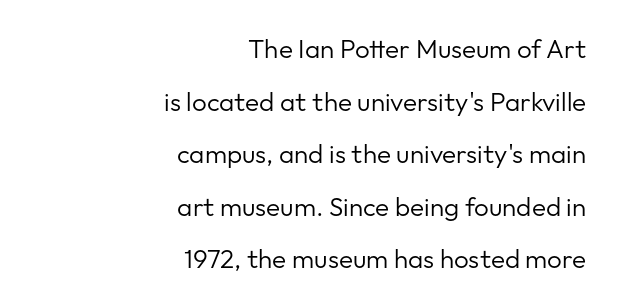
Q: Is the text bold? A: No.
Q: Is the text italic (slanted)? A: No, it is upright.
Q: Is the text underlined? A: No.
Q: How is the paragraph aligned? A: Right-aligned.
Q: Is the spacing between letters normal or unusually wide? A: Normal.
Q: Is the spacing between lines tight, normal or loose? A: Loose.
